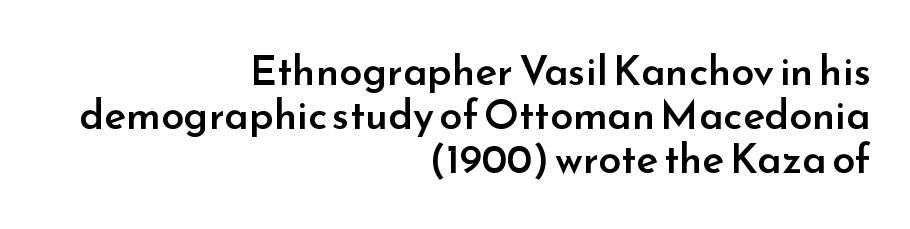
Q: Is the text bold? A: Semi-bold.
Q: Is the text italic (slanted)? A: No, it is upright.
Q: Is the typeface a serif or a sans-serif typeface? A: Sans-serif.
Q: Is the text underlined? A: No.
Q: How is the paragraph aligned? A: Right-aligned.
Q: Is the spacing between letters normal or unusually wide? A: Normal.
Q: Is the spacing between lines tight, normal or loose? A: Tight.
Q: Width (condensed, normal, or wide)? A: Normal.
Q: Stroke contrast? A: Low.
Q: x-height? A: Small.
Q: Monospaced? A: No.
